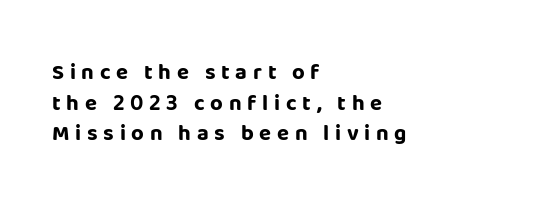
Is the block centered? No — it sits flush against the left margin. If you drew a line through each stem, it would be perfectly vertical. Letters rest on an invisible, unmarked baseline. There is plenty of visible air inserted between adjacent glyphs. Does the leading feel generous? No, just average.
